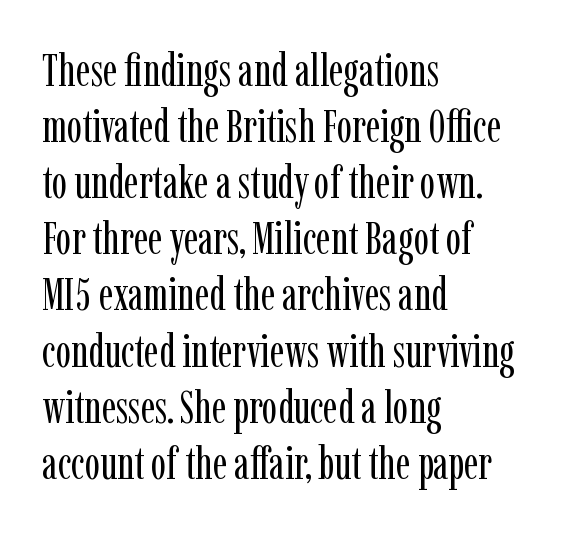
Q: Is the text bold? A: No.
Q: Is the text italic (slanted)? A: No, it is upright.
Q: Is the typeface a serif or a sans-serif typeface? A: Serif.
Q: Is the text underlined? A: No.
Q: How is the paragraph aligned? A: Left-aligned.
Q: Is the spacing between letters normal or unusually wide? A: Normal.
Q: Width (condensed, normal, or wide)? A: Condensed.
Q: Stroke contrast? A: Low.
Q: x-height? A: Medium.
Q: Monospaced? A: No.
